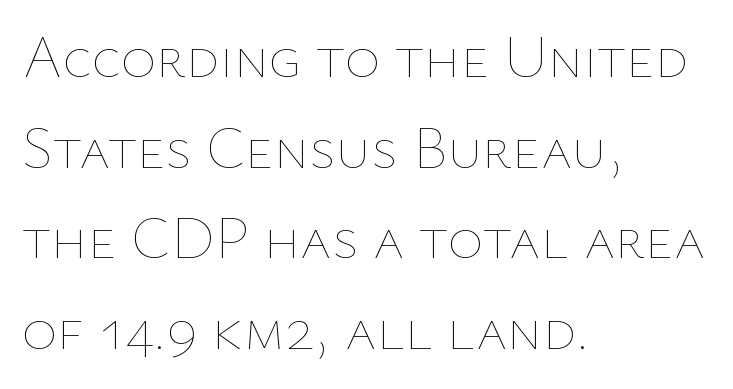
Q: Is the text bold? A: No.
Q: Is the text italic (slanted)? A: No, it is upright.
Q: Is the text underlined? A: No.
Q: How is the paragraph aligned? A: Left-aligned.
Q: Is the spacing between letters normal or unusually wide? A: Normal.
Q: Is the spacing between lines tight, normal or loose? A: Normal.
Q: Width (condensed, normal, or wide)? A: Normal.
Q: Stroke contrast? A: Low.
Q: x-height? A: Medium.
Q: Monospaced? A: No.
